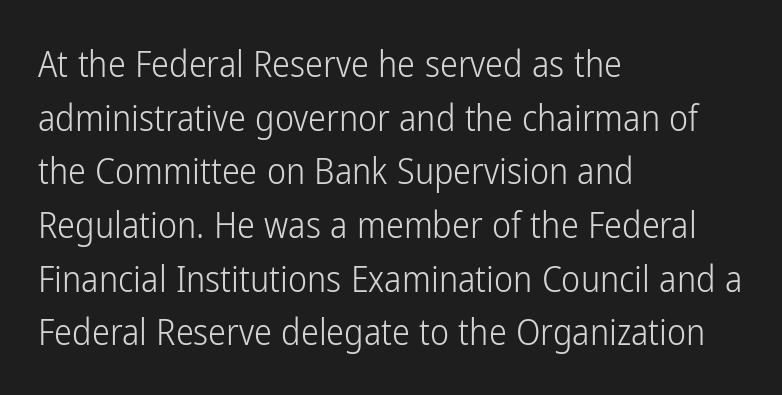
The image shows 36 px light, condensed sans-serif type, upright; set left-aligned, normal line spacing (1.49x), normal letter spacing, not underlined; low stroke contrast and a medium x-height.
